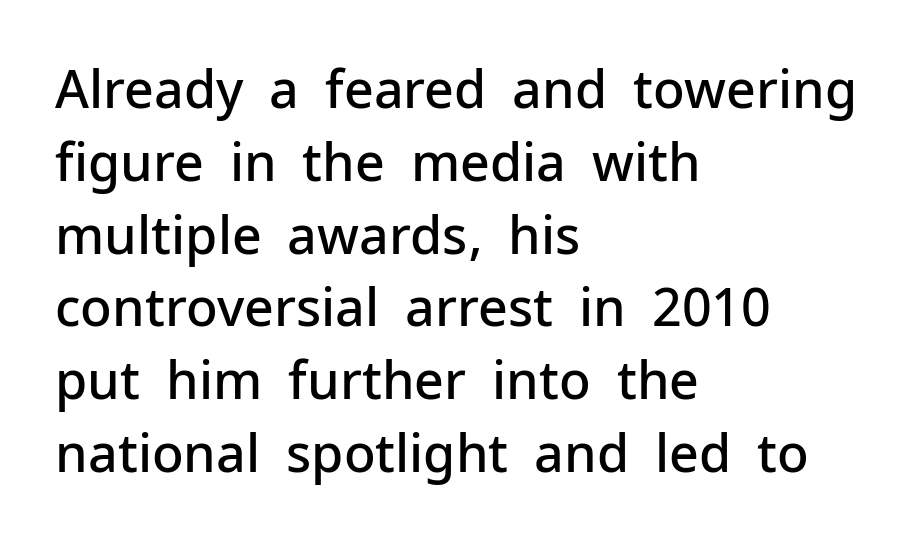
Q: Is the text bold? A: Semi-bold.
Q: Is the text italic (slanted)? A: No, it is upright.
Q: Is the typeface a serif or a sans-serif typeface? A: Sans-serif.
Q: Is the text underlined? A: No.
Q: How is the paragraph aligned? A: Left-aligned.
Q: Is the spacing between letters normal or unusually wide? A: Normal.
Q: Is the spacing between lines tight, normal or loose? A: Normal.
Q: Width (condensed, normal, or wide)? A: Normal.
Q: Stroke contrast? A: Low.
Q: x-height? A: Medium.
Q: Monospaced? A: No.
